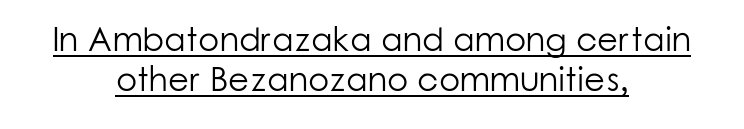
Is this a heavy cut? Hardly; it is regular or lighter. Note the varied advance widths — an 'i' is clearly narrower than an 'm'. Unlike italic type, these characters show no tilt at all. Descenders here cross a horizontal rule under the line. A centered setting, common on invitations and titles, is used for this passage. Students, note that the glyphs here touch the page at normal intervals.
